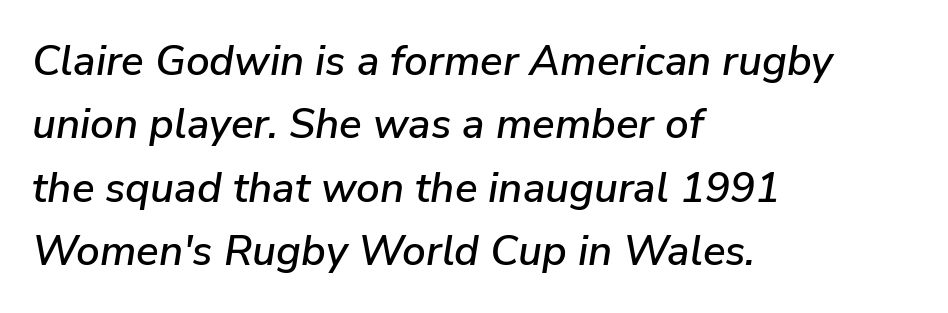
{"italic": "yes", "lean": "right", "slant_degrees": 9, "width": "normal", "stroke_contrast": "low", "x_height": "medium", "monospaced": "no", "underline": "no", "align": "left", "line_spacing": "normal", "line_spacing_ratio": 1.51, "letter_spacing": "normal", "letter_spacing_em": 0.0, "glyph_px": 42}
